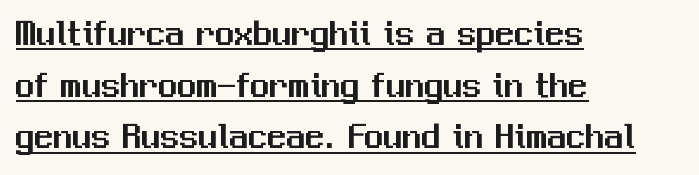
Q: Is the text italic (slanted)? A: No, it is upright.
Q: Is the typeface a serif or a sans-serif typeface? A: Sans-serif.
Q: Is the text underlined? A: Yes.
Q: How is the paragraph aligned? A: Left-aligned.
Q: Is the spacing between letters normal or unusually wide? A: Normal.
Q: Is the spacing between lines tight, normal or loose? A: Normal.
Q: Width (condensed, normal, or wide)? A: Normal.
Q: Stroke contrast? A: Medium.
Q: x-height? A: Medium.
Q: Monospaced? A: No.
